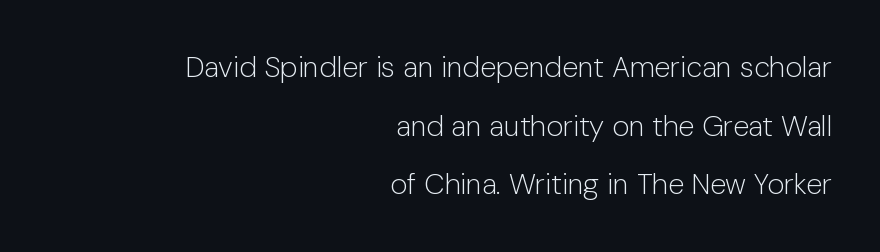
Observe the ordinary spacing: letters are neighbours, not strangers. Underlining? Definitely not there. The space between consecutive lines is lavish. Examine the stroke ends and you'll find no serifs. Unlike italic type, these characters show no tilt at all.
